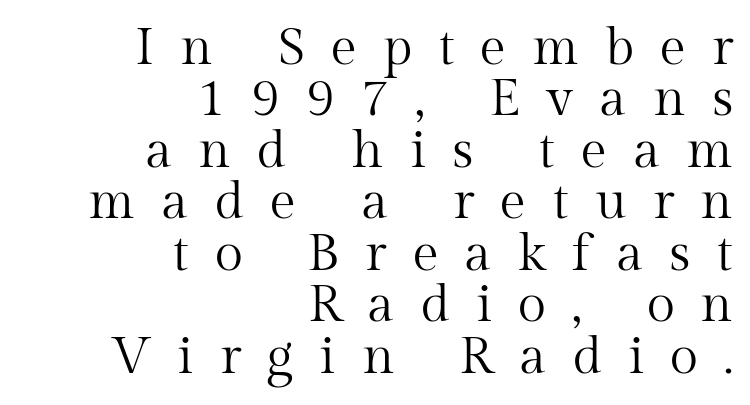
The image shows 52 px regular-weight serif type, upright; set right-aligned, tight line spacing (0.99x), unusually wide letter spacing (+0.5 em), not underlined; medium stroke contrast and a medium x-height.
